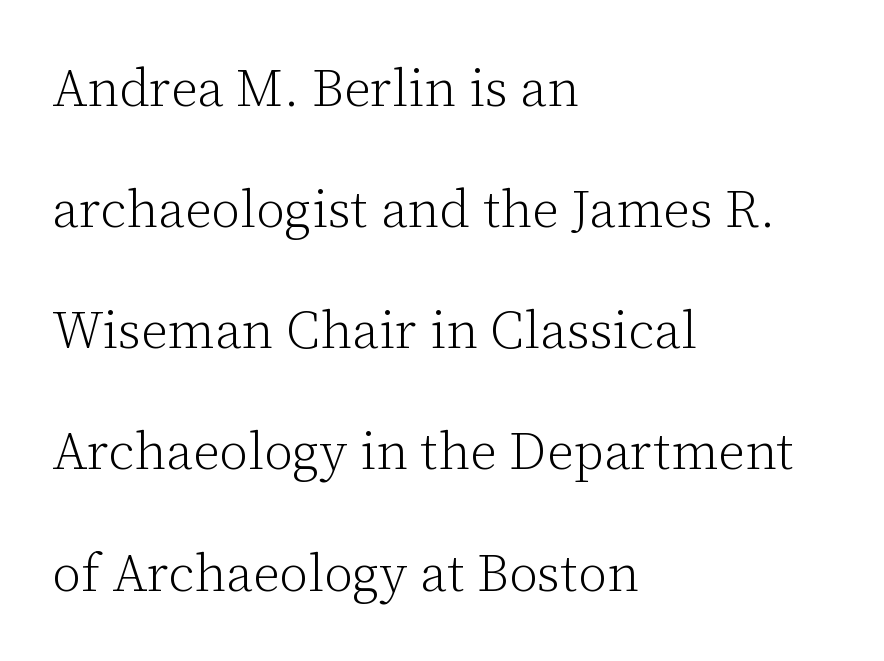
A typesetter would call this proportional, since set widths differ per character. Which margin do the lines hug? The left one — the right edge is uneven. Tall strokes in this sample are plumb rather than angled. A quiet, ordinary-to-light weight characterises the typeface. The face used here is rendered with its standard letterfit. Vertical spacing — loose.
